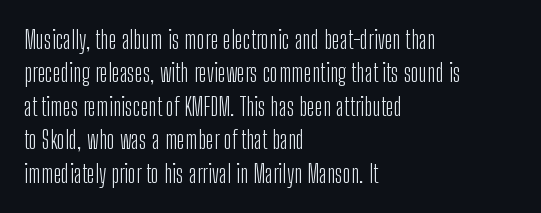
Notice how the stems are strictly vertical — no italics here. Clear beneath every line of the passage. Compared with typical paragraphs, the rows here are spaced about the same. The letters look calm and open, with moderate or lighter stems. Spacing between characters is what you'd get straight out of the box.
